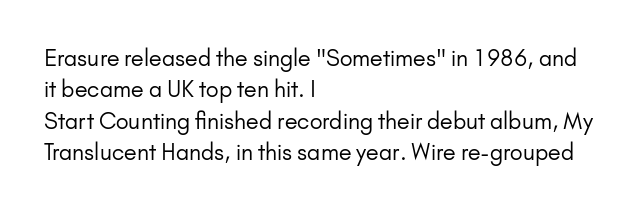
The line-height multiplier appears to be the usual default. The ragged edge is on the right, which tells us the setting is flush left. A typesetter would mark this as roman, not italic. This sample uses plain, unmodified letter spacing. No letter is thick-stroked: the sample isn't bold.
